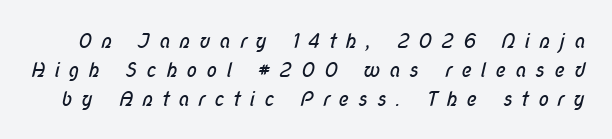
{"bold": "no", "underline": "no", "line_spacing": "normal", "line_spacing_ratio": 1.45, "letter_spacing": "wide", "letter_spacing_em": 0.44, "glyph_px": 20}
